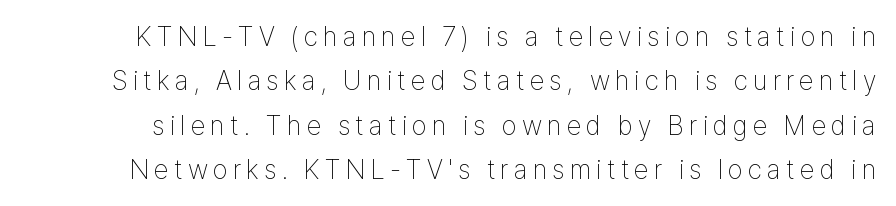
The image shows 27 px text type, upright; set normal line spacing (1.64x), not underlined.
